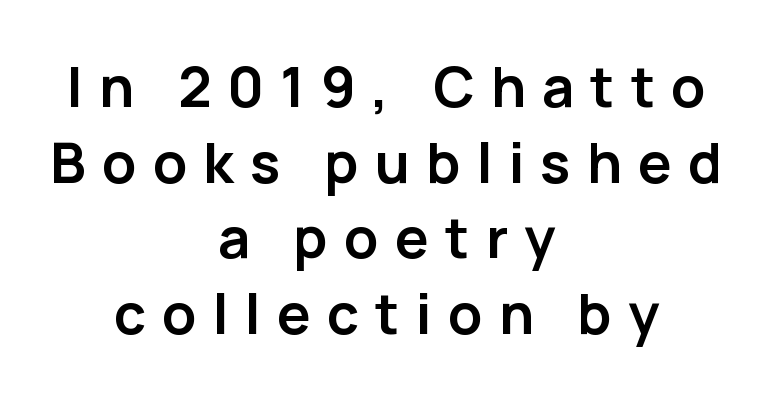
Character widths vary here, with narrow letters taking less room than wide ones. What's the leading like? Ordinary, nothing unusual. Horizontally, the lines are justified to the midpoint only. Descender tails drop into unmarked territory. Letter spacing: wide.
